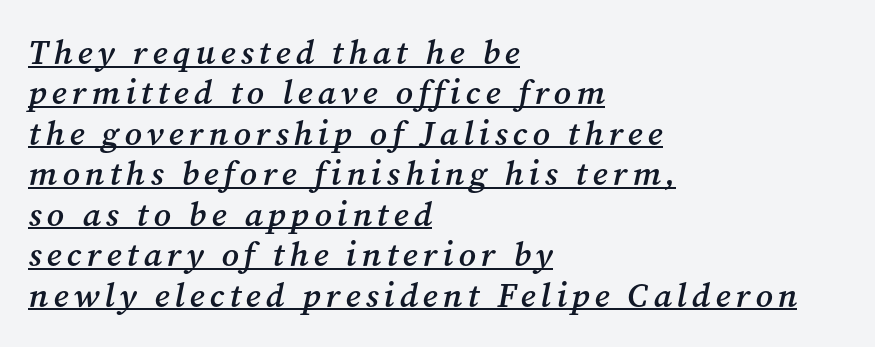
Q: Is the text bold? A: Semi-bold.
Q: Is the text italic (slanted)? A: Yes, it leans right by about 12 degrees.
Q: Is the typeface a serif or a sans-serif typeface? A: Serif.
Q: Is the text underlined? A: Yes.
Q: How is the paragraph aligned? A: Left-aligned.
Q: Width (condensed, normal, or wide)? A: Normal.
Q: Stroke contrast? A: Medium.
Q: x-height? A: Medium.
Q: Monospaced? A: No.
